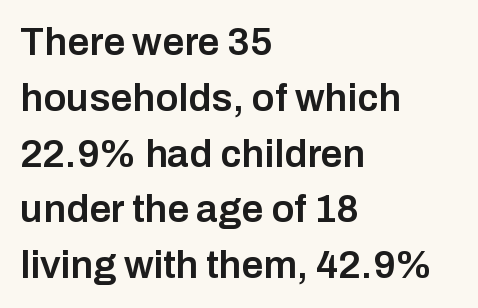
Q: Is the text bold? A: Semi-bold.
Q: Is the text italic (slanted)? A: No, it is upright.
Q: Is the typeface a serif or a sans-serif typeface? A: Sans-serif.
Q: Is the text underlined? A: No.
Q: How is the paragraph aligned? A: Left-aligned.
Q: Is the spacing between letters normal or unusually wide? A: Normal.
Q: Is the spacing between lines tight, normal or loose? A: Normal.
Q: Width (condensed, normal, or wide)? A: Normal.
Q: Stroke contrast? A: Low.
Q: x-height? A: Medium.
Q: Monospaced? A: No.
